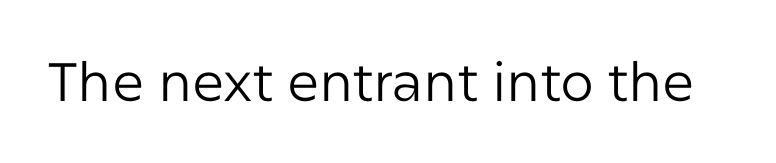
I'd call this a sans setting — the letters go barefoot. You could not count columns in this text — the font is proportionally spaced. No italicization has been applied; the sample stays upright. Is the stroke heavy? The answer is a plain regular-or-lighter.
